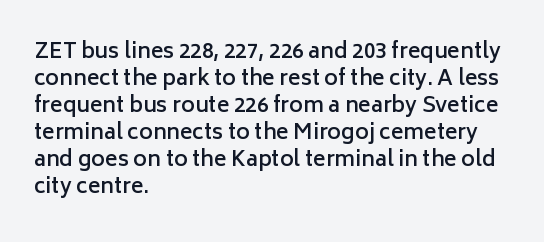
The typography opts for an upright posture over an oblique one. The typesetting leans somewhat heavy: a semibold. Look at the tracking — it's just the regular setting, nothing added. Bare-footed words on every line. Summary of vertical rhythm: regular, with standard interline spacing. The paragraph shown leans on its left margin.
